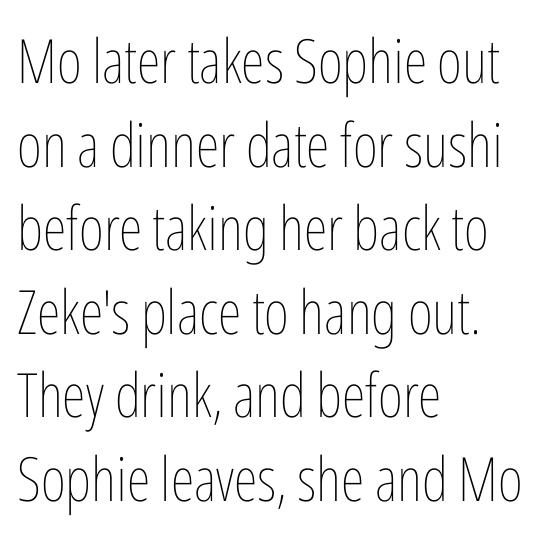
Q: Is the text bold? A: No.
Q: Is the text italic (slanted)? A: No, it is upright.
Q: Is the text underlined? A: No.
Q: How is the paragraph aligned? A: Left-aligned.
Q: Is the spacing between letters normal or unusually wide? A: Normal.
Q: Is the spacing between lines tight, normal or loose? A: Normal.
Q: Width (condensed, normal, or wide)? A: Condensed.
Q: Stroke contrast? A: Low.
Q: x-height? A: Medium.
Q: Monospaced? A: No.
